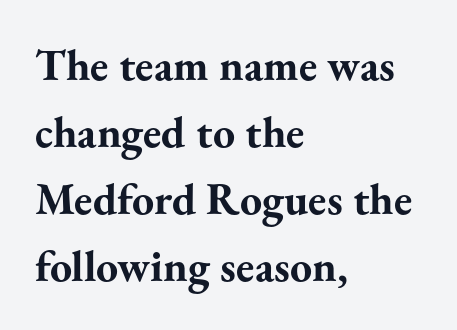
The rendering uses a moderate line-height, typical for paragraphs. The area under the type is left untouched. You can tell from the footed stems that serif type was used. When letters stand straight like this, we call the style roman or upright.
